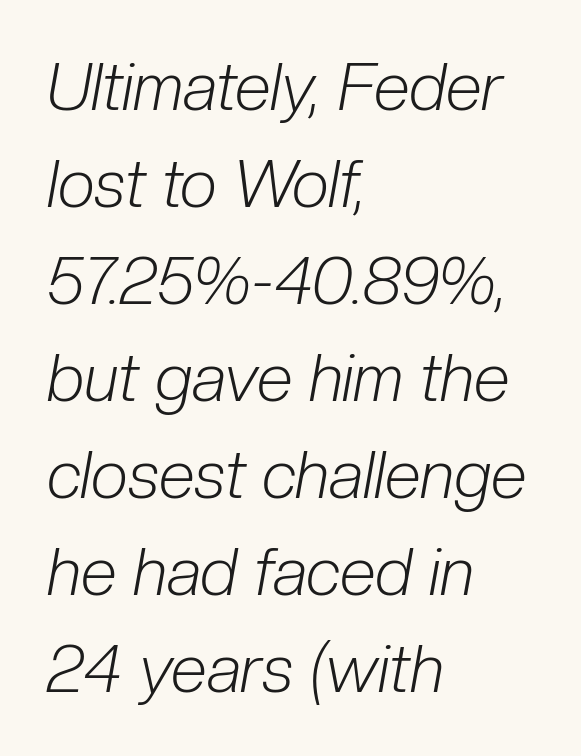
{"italic": "yes", "lean": "right", "slant_degrees": 10, "bold": "no", "weight": "light", "width": "condensed", "stroke_contrast": "low", "x_height": "medium", "monospaced": "no", "underline": "no", "align": "left", "line_spacing": "normal", "line_spacing_ratio": 1.47, "letter_spacing": "normal", "letter_spacing_em": 0.0, "glyph_px": 66}
